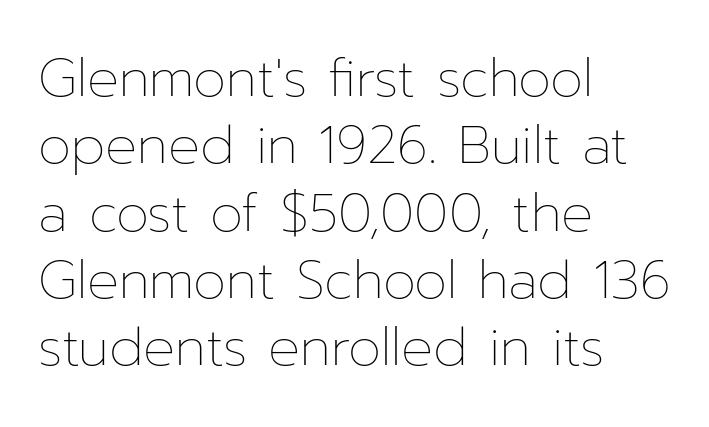
What's the leading like? Ordinary, nothing unusual. The characters are drawn with everyday or finer stroke widths. Glyph-to-glyph distance matches everyday printed text. Alignment: flush left. The glyphs are unaccompanied by any horizontal stroke below them.
